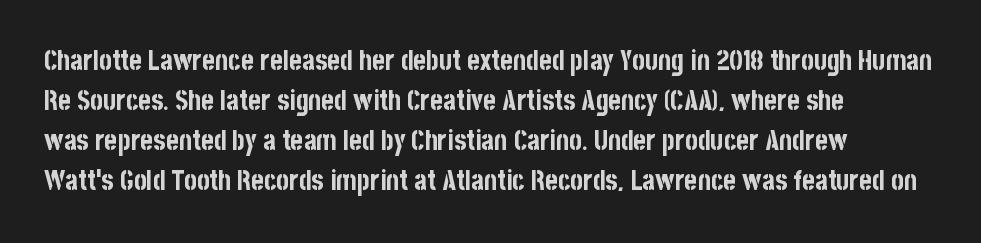
{"italic": "no", "bold": "yes", "underline": "no", "align": "left", "line_spacing": "normal", "line_spacing_ratio": 1.48, "letter_spacing": "normal", "letter_spacing_em": 0.0, "glyph_px": 27}
